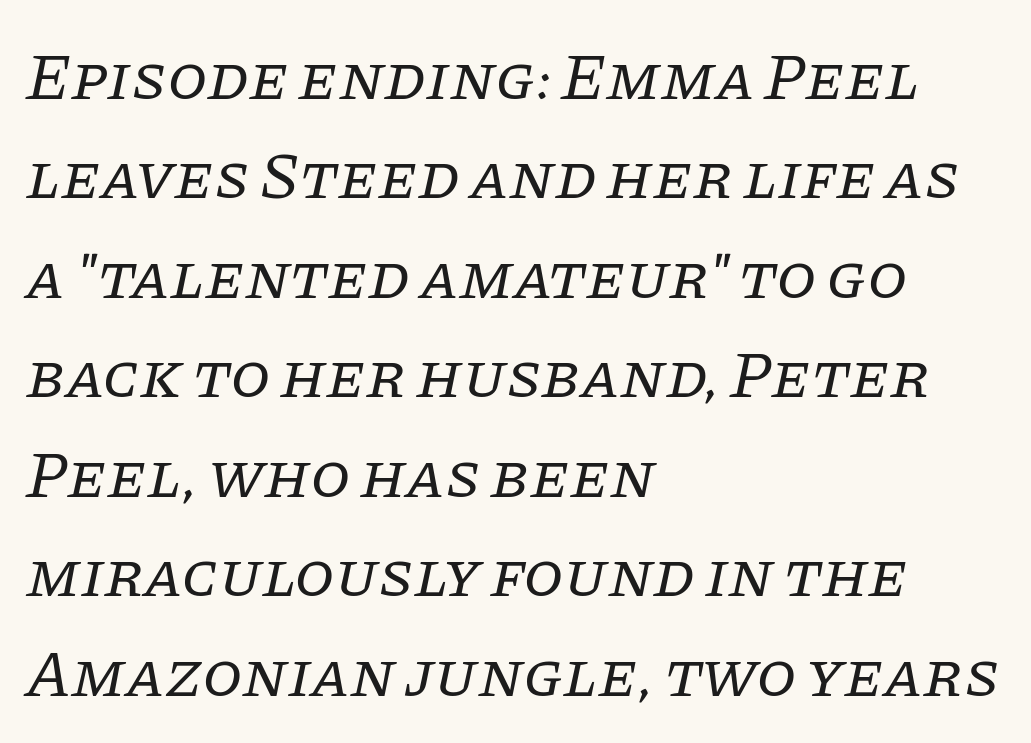
The rag falls on the right side of this text block. Stroke thickness stays within the range of a standard reading face or lighter. These lines are rendered in a variable-pitch font. This sample keeps an unexceptional amount of space between lines.
